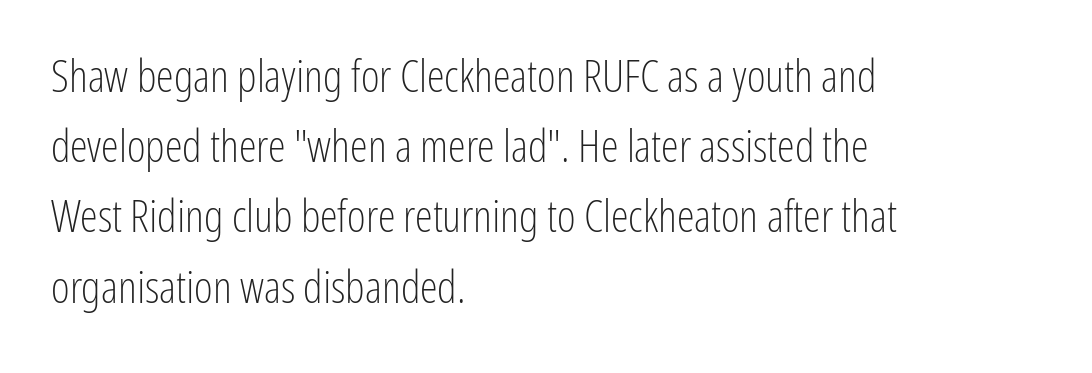
The vertical gap from one line to the next is medium. Is this a fixed-width face? No — the glyphs have proportional, varying widths. The cut favours lightness, reaching ordinary text weight at its darkest. The line texture is even and compact thanks to regular tracking. Rule under the text: the space is simply empty.
